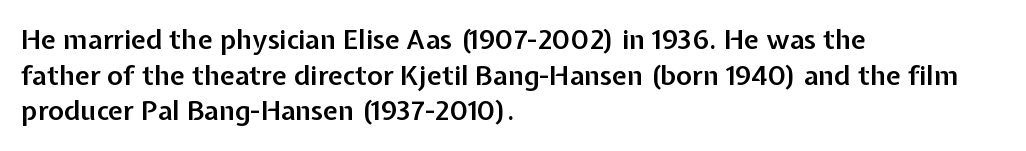
Compared with an ordinary text face, these strokes are moderately heavier — a semibold. The type sits square on the baseline with zero lean. The letters sit at their default tracking, neither squeezed nor spread. A normal amount of white space separates one row of letters from the next.
